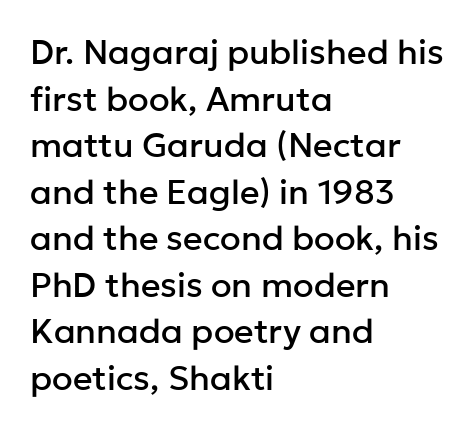
Horizontal alignment here is leftward, the default for most running prose. Interline gaps are of average width in this sample. Italic: no, the glyphs are upright roman. The typeface chosen for these lines omits serifs. Here the designer chose a conventional face with non-uniform glyph widths.
